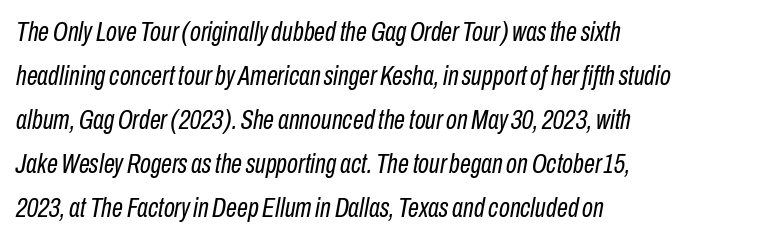
Q: Is the text bold? A: No.
Q: Is the text italic (slanted)? A: Yes, it leans right by about 10 degrees.
Q: Is the text underlined? A: No.
Q: How is the paragraph aligned? A: Left-aligned.
Q: Is the spacing between letters normal or unusually wide? A: Normal.
Q: Is the spacing between lines tight, normal or loose? A: Normal.
Q: Width (condensed, normal, or wide)? A: Condensed.
Q: Stroke contrast? A: Low.
Q: x-height? A: Medium.
Q: Monospaced? A: No.
